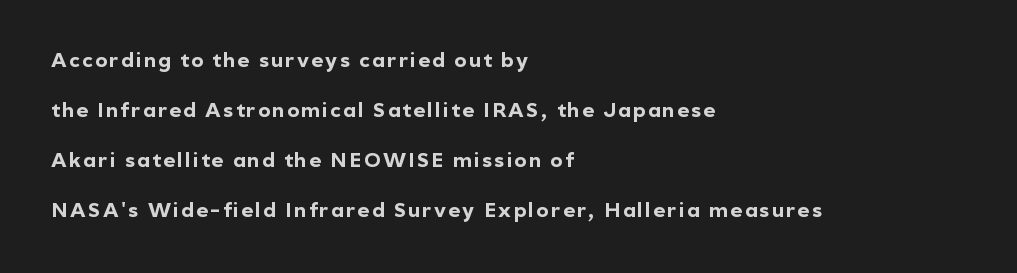
Weight check: bold — yes, fully. The paragraph shown leans on its left margin. Successive baselines arrive slowly, with a big drop between each. Underlining? Definitely not there. Characters remain perfectly vertical along every line.
